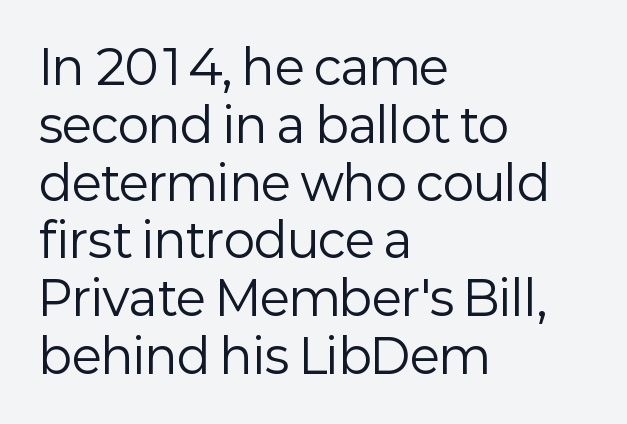
{"serif": "no", "italic": "no", "bold": "no", "weight": "regular", "width": "normal", "stroke_contrast": "low", "x_height": "medium", "monospaced": "no", "underline": "no", "align": "left", "line_spacing_ratio": 1.23, "letter_spacing": "normal", "letter_spacing_em": 0.0, "glyph_px": 47}
